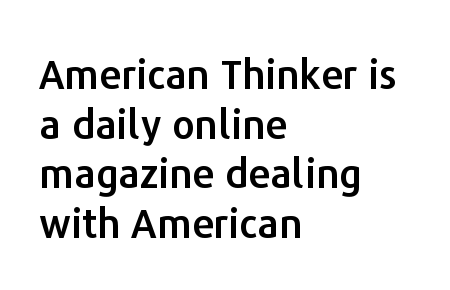
The passage shown is typed in a proportional face where columns would drift. Any mark beneath the type? The region is blank. The lines in this sample share a left origin and differ only in where they stop. Look at the bottom of the vertical strokes: they stop flat, with no serifs. Ascenders rise straight up at ninety degrees.
